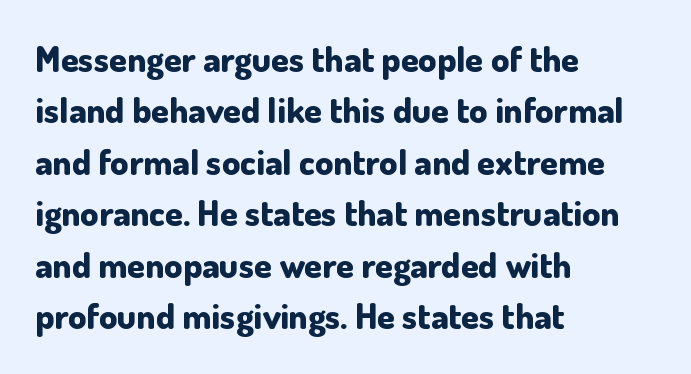
Q: Is the text bold? A: Yes.
Q: Is the text italic (slanted)? A: No, it is upright.
Q: Is the typeface a serif or a sans-serif typeface? A: Sans-serif.
Q: Is the text underlined? A: No.
Q: How is the paragraph aligned? A: Left-aligned.
Q: Is the spacing between letters normal or unusually wide? A: Normal.
Q: Is the spacing between lines tight, normal or loose? A: Normal.
Q: Width (condensed, normal, or wide)? A: Normal.
Q: Stroke contrast? A: Low.
Q: x-height? A: Small.
Q: Monospaced? A: No.
